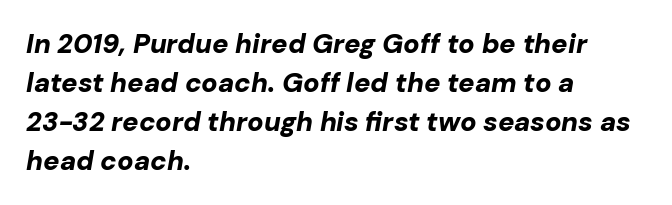
Q: Is the text bold? A: Yes.
Q: Is the text italic (slanted)? A: Yes, it leans right by about 10 degrees.
Q: Is the text underlined? A: No.
Q: How is the paragraph aligned? A: Left-aligned.
Q: Is the spacing between letters normal or unusually wide? A: Normal.
Q: Is the spacing between lines tight, normal or loose? A: Normal.
